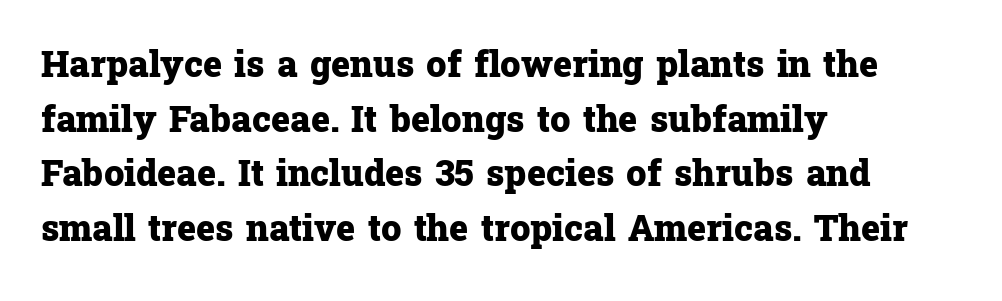
Proportional: the letters do not fall into vertical columns. If you drew a line through each stem, it would be perfectly vertical. Beneath every word, the page is bare. How would I describe the line gaps? Plain and ordinary. The passage shown has conventional tracking throughout.
